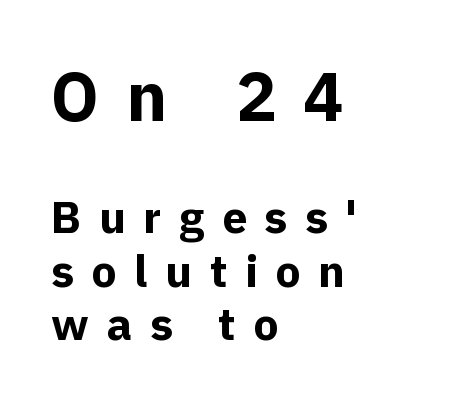
Q: Is the text bold? A: Yes.
Q: Is the text italic (slanted)? A: No, it is upright.
Q: Is the typeface a serif or a sans-serif typeface? A: Sans-serif.
Q: Is the text underlined? A: No.
Q: How is the paragraph aligned? A: Left-aligned.
Q: Is the spacing between letters normal or unusually wide? A: Unusually wide.
Q: Which block of text is set in a larger size, the first (top) or the second (bottom)? A: The first (top) one.
Q: Width (condensed, normal, or wide)? A: Normal.
Q: x-height? A: Medium.
Q: Monospaced? A: No.
